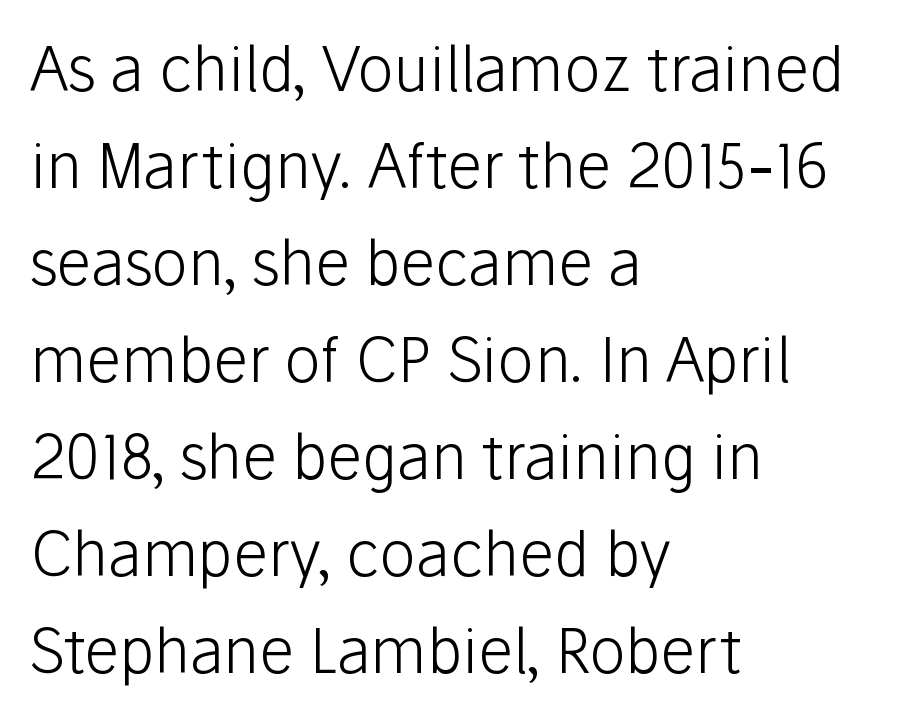
The image shows 61 px light sans-serif type, upright; set left-aligned, normal line spacing (1.59x), normal letter spacing, not underlined; low stroke contrast and a medium x-height.
